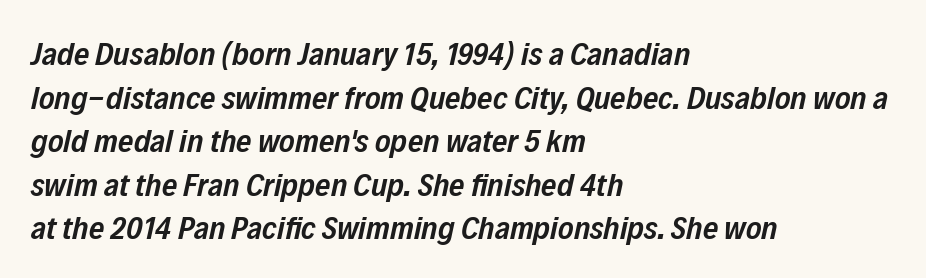
The image shows 33 px semibold, condensed type, italic (leaning right); set left-aligned, normal line spacing (1.32x), normal letter spacing, not underlined; low stroke contrast and a medium x-height.
